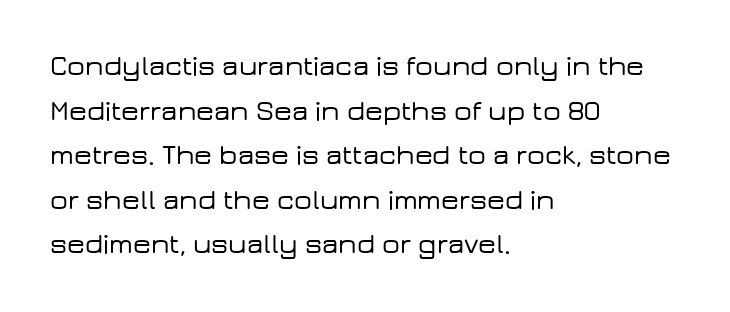
{"serif": "no", "italic": "no", "width": "wide", "stroke_contrast": "low", "x_height": "medium", "monospaced": "no", "underline": "no", "align": "left", "line_spacing": "normal", "line_spacing_ratio": 1.59, "letter_spacing": "normal", "letter_spacing_em": 0.0, "glyph_px": 28}
